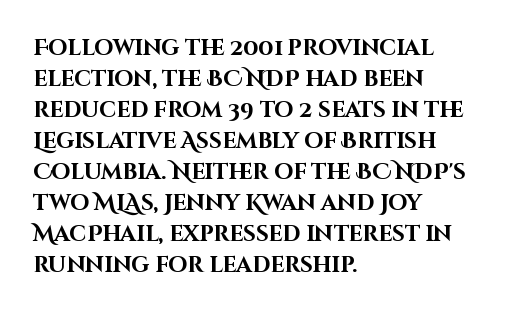
{"italic": "no", "bold": "yes", "underline": "no", "align": "left", "line_spacing": "normal", "line_spacing_ratio": 1.41, "letter_spacing": "normal", "letter_spacing_em": 0.0, "glyph_px": 22}
